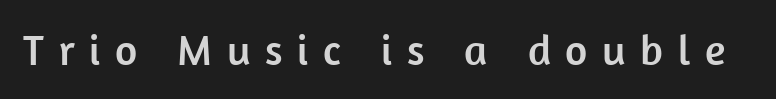
{"serif": "no", "italic": "no", "width": "normal", "stroke_contrast": "low", "x_height": "medium", "monospaced": "no", "underline": "no", "letter_spacing": "wide", "letter_spacing_em": 0.34, "glyph_px": 43}
